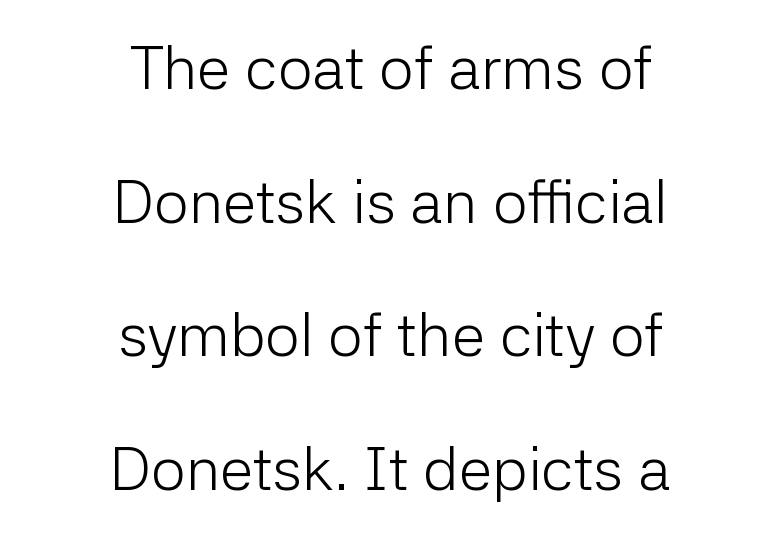
{"serif": "no", "italic": "no", "bold": "no", "weight": "light", "width": "normal", "stroke_contrast": "low", "x_height": "medium", "monospaced": "no", "underline": "no", "align": "center", "line_spacing": "loose", "line_spacing_ratio": 2.19, "letter_spacing": "normal", "letter_spacing_em": 0.0, "glyph_px": 61}
